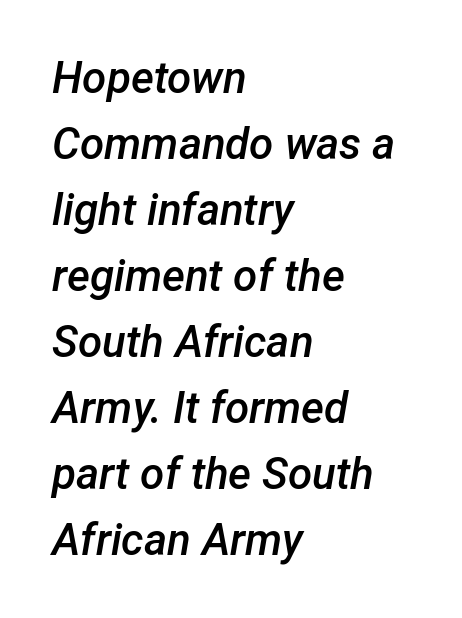
The image shows 44 px semibold type, italic (leaning right); set left-aligned, normal line spacing (1.5x), normal letter spacing, not underlined; low stroke contrast and a medium x-height.
